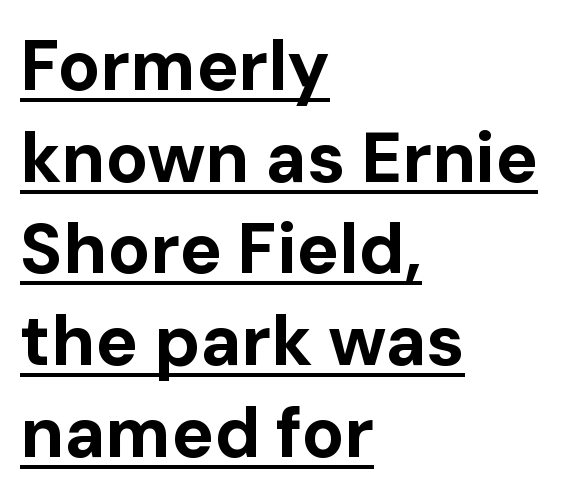
Q: Is the text bold? A: Yes.
Q: Is the text italic (slanted)? A: No, it is upright.
Q: Is the typeface a serif or a sans-serif typeface? A: Sans-serif.
Q: Is the text underlined? A: Yes.
Q: How is the paragraph aligned? A: Left-aligned.
Q: Is the spacing between letters normal or unusually wide? A: Normal.
Q: Is the spacing between lines tight, normal or loose? A: Normal.
Q: Width (condensed, normal, or wide)? A: Normal.
Q: Stroke contrast? A: Low.
Q: x-height? A: Medium.
Q: Monospaced? A: No.
